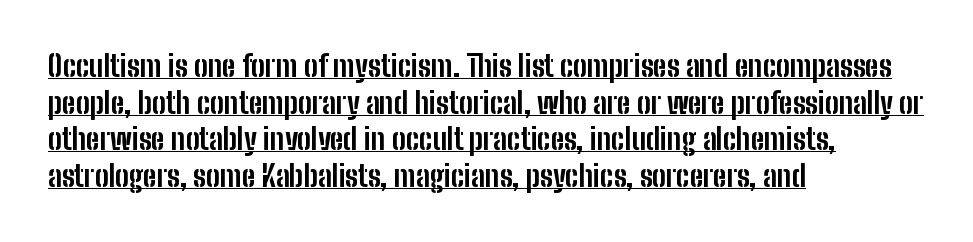
{"serif": "no", "italic": "no", "bold": "yes", "weight": "bold", "width": "condensed", "stroke_contrast": "low", "x_height": "medium", "monospaced": "no", "underline": "yes", "align": "left", "line_spacing": "normal", "line_spacing_ratio": 1.26, "letter_spacing": "normal", "letter_spacing_em": 0.0, "glyph_px": 29}
